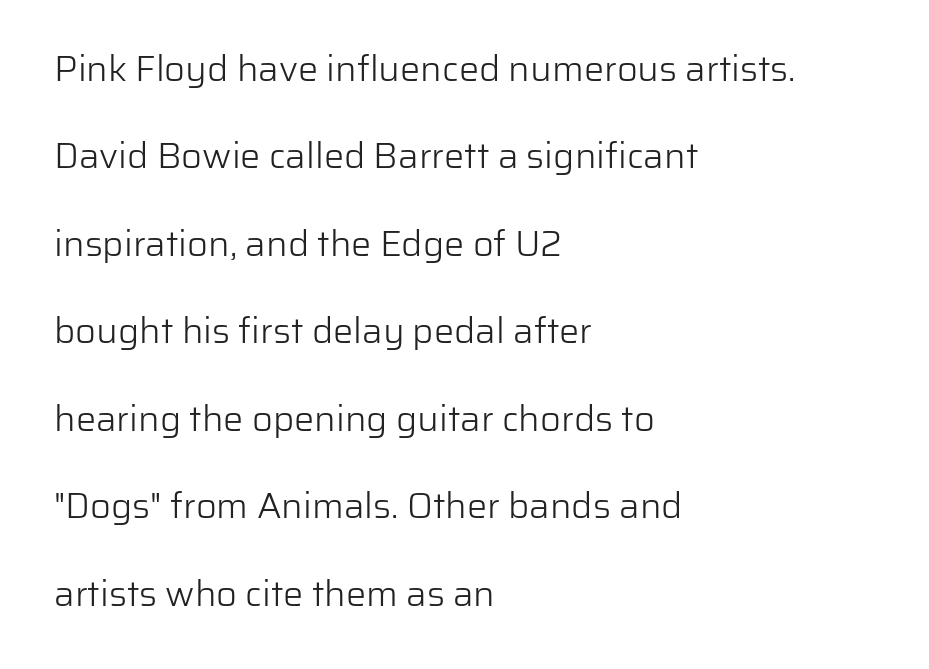
Q: Is the text bold? A: No.
Q: Is the text italic (slanted)? A: No, it is upright.
Q: Is the typeface a serif or a sans-serif typeface? A: Sans-serif.
Q: Is the text underlined? A: No.
Q: How is the paragraph aligned? A: Left-aligned.
Q: Is the spacing between letters normal or unusually wide? A: Normal.
Q: Is the spacing between lines tight, normal or loose? A: Loose.
Q: Width (condensed, normal, or wide)? A: Normal.
Q: Stroke contrast? A: Low.
Q: x-height? A: Medium.
Q: Monospaced? A: No.
